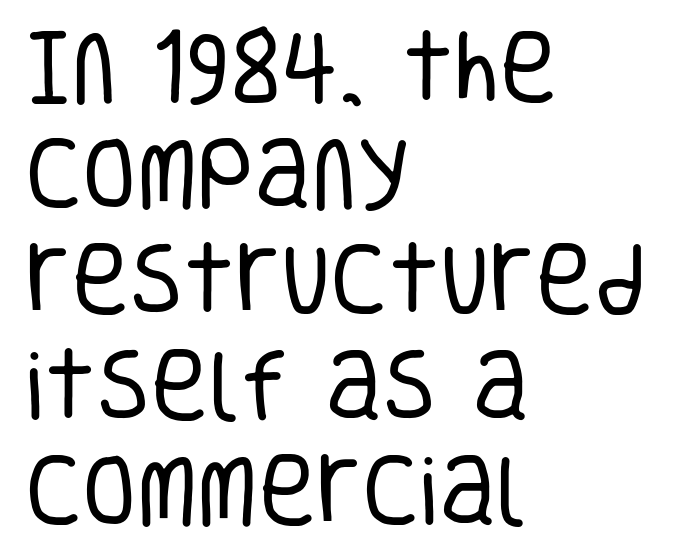
{"serif": "no", "italic": "no", "bold": "no", "weight": "regular", "width": "condensed", "stroke_contrast": "low", "x_height": "large", "monospaced": "no", "underline": "no", "align": "left", "line_spacing": "normal", "line_spacing_ratio": 1.34, "letter_spacing": "normal", "letter_spacing_em": 0.0, "glyph_px": 79}
